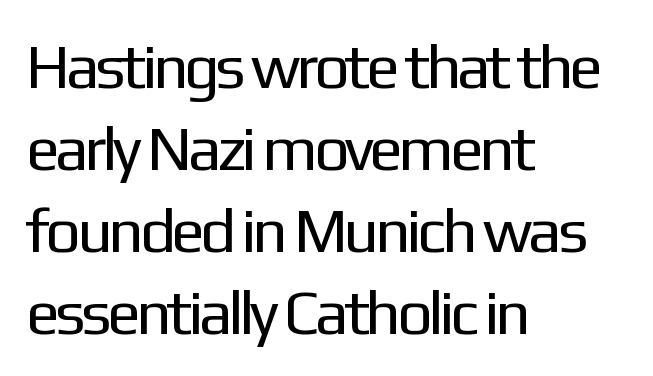
Varying glyph widths throughout — classic text-font behaviour. No extra ink here — the face is not bold. Every character sits straight up, as roman type does. Notice how descenders clear the ascenders below comfortably — that's standard leading. The space beneath each line is pristine and unruled. The lines are quadded left.
